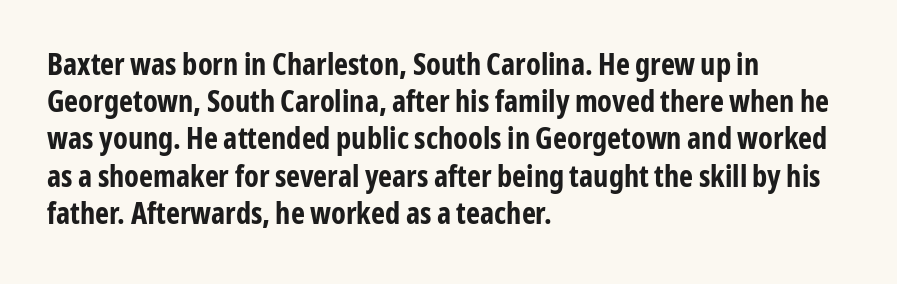
Q: Is the text bold? A: Yes.
Q: Is the text italic (slanted)? A: No, it is upright.
Q: Is the typeface a serif or a sans-serif typeface? A: Sans-serif.
Q: Is the text underlined? A: No.
Q: How is the paragraph aligned? A: Left-aligned.
Q: Is the spacing between letters normal or unusually wide? A: Normal.
Q: Width (condensed, normal, or wide)? A: Condensed.
Q: Stroke contrast? A: Low.
Q: x-height? A: Medium.
Q: Monospaced? A: No.
